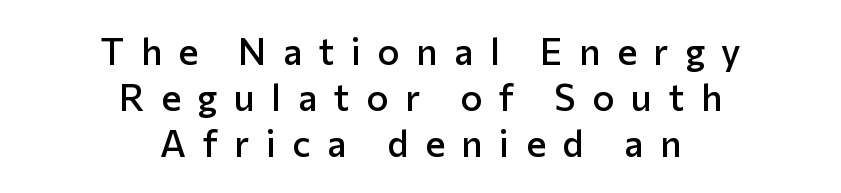
{"serif": "no", "italic": "no", "bold": "semi", "weight": "semibold", "width": "normal", "stroke_contrast": "low", "x_height": "medium", "monospaced": "no", "underline": "no", "align": "center", "line_spacing": "normal", "line_spacing_ratio": 1.25, "letter_spacing": "wide", "letter_spacing_em": 0.45, "glyph_px": 37}
